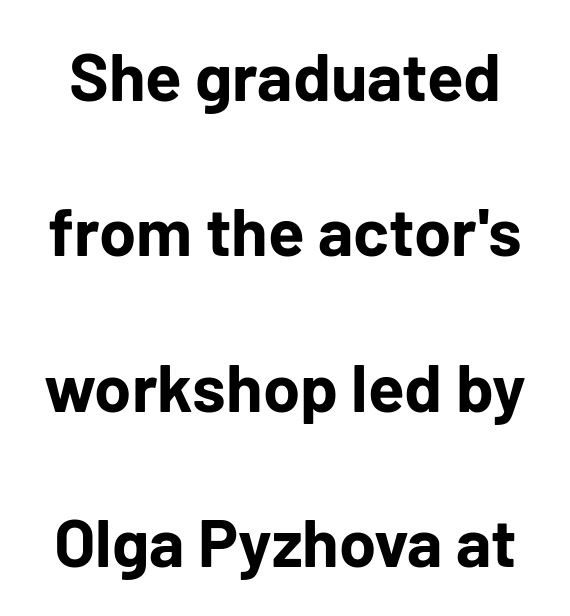
Q: Is the text bold? A: Yes.
Q: Is the text italic (slanted)? A: No, it is upright.
Q: Is the typeface a serif or a sans-serif typeface? A: Sans-serif.
Q: Is the text underlined? A: No.
Q: Is the spacing between letters normal or unusually wide? A: Normal.
Q: Is the spacing between lines tight, normal or loose? A: Loose.
Q: Width (condensed, normal, or wide)? A: Normal.
Q: Stroke contrast? A: Low.
Q: x-height? A: Medium.
Q: Monospaced? A: No.
